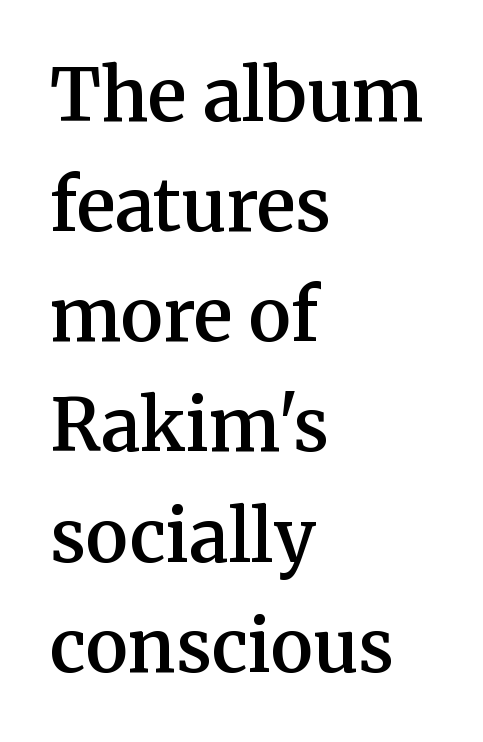
A bare baseline throughout the passage. Where is the straight margin? On the left. Letterform terminals end in serifs throughout the passage. Is this a fixed-width face? No — the glyphs have proportional, varying widths. Does the weight exceed regular? Yes, but only to semibold.
